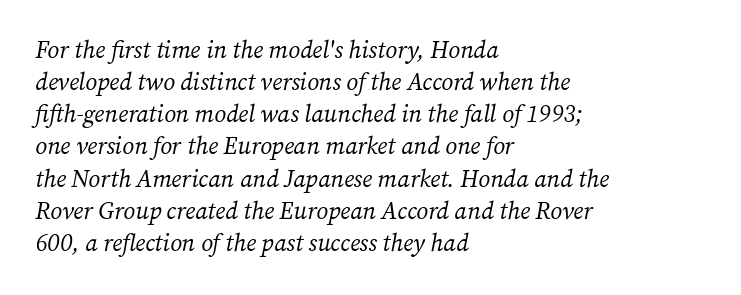
Q: Is the text bold? A: No.
Q: Is the text italic (slanted)? A: Yes, it leans right by about 12 degrees.
Q: Is the text underlined? A: No.
Q: How is the paragraph aligned? A: Left-aligned.
Q: Is the spacing between letters normal or unusually wide? A: Normal.
Q: Is the spacing between lines tight, normal or loose? A: Normal.
